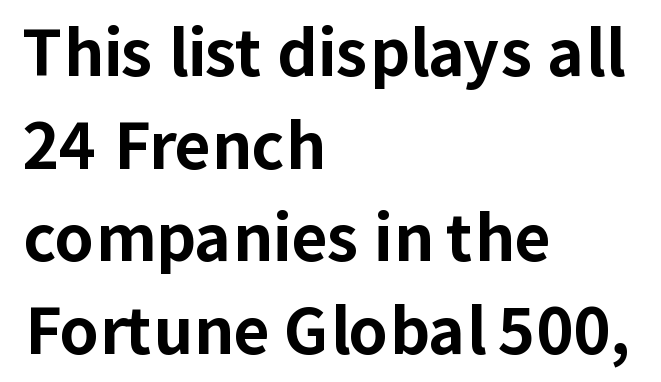
The image shows 63 px bold sans-serif type, upright; set left-aligned, normal line spacing (1.47x), normal letter spacing, not underlined; low stroke contrast and a medium x-height.
